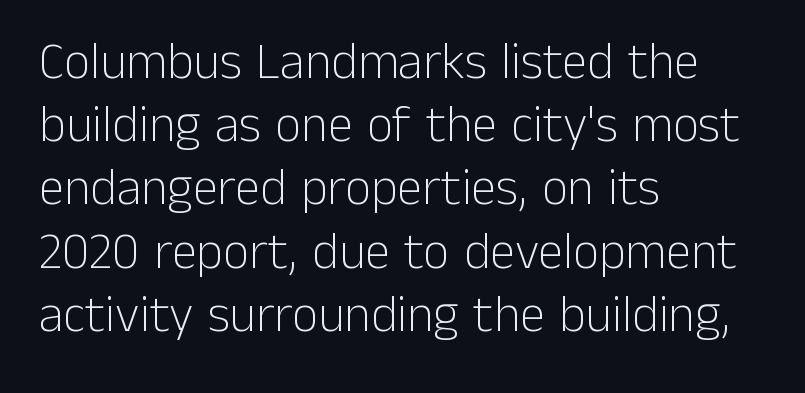
Q: Is the text bold? A: No.
Q: Is the text italic (slanted)? A: No, it is upright.
Q: Is the typeface a serif or a sans-serif typeface? A: Sans-serif.
Q: Is the text underlined? A: No.
Q: How is the paragraph aligned? A: Left-aligned.
Q: Is the spacing between letters normal or unusually wide? A: Normal.
Q: Width (condensed, normal, or wide)? A: Normal.
Q: Stroke contrast? A: Low.
Q: x-height? A: Medium.
Q: Monospaced? A: No.
